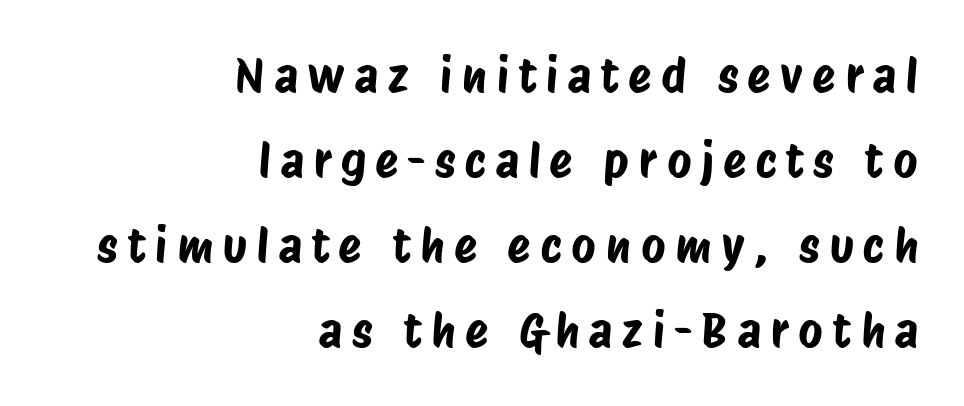
The type is letterspaced generously, with wide tracking. Words float on clear page, feet unadorned. The passage shown is typeset with a sans-serif family. The face used here is proportionally spaced, like ordinary book or web type. Layout note: lines flush right.
